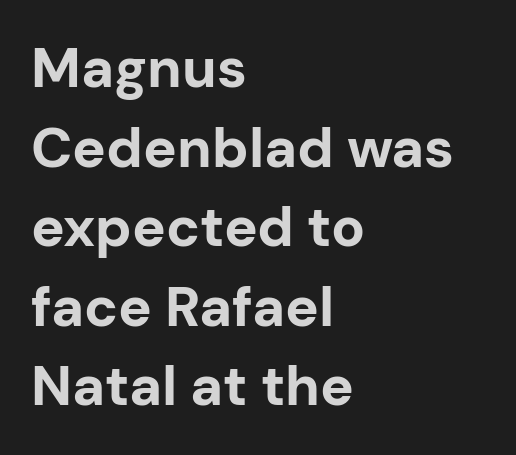
{"serif": "no", "italic": "no", "bold": "yes", "weight": "bold", "width": "normal", "stroke_contrast": "low", "x_height": "medium", "monospaced": "no", "underline": "no", "align": "left", "line_spacing": "normal", "line_spacing_ratio": 1.42, "letter_spacing": "normal", "letter_spacing_em": 0.0, "glyph_px": 56}
